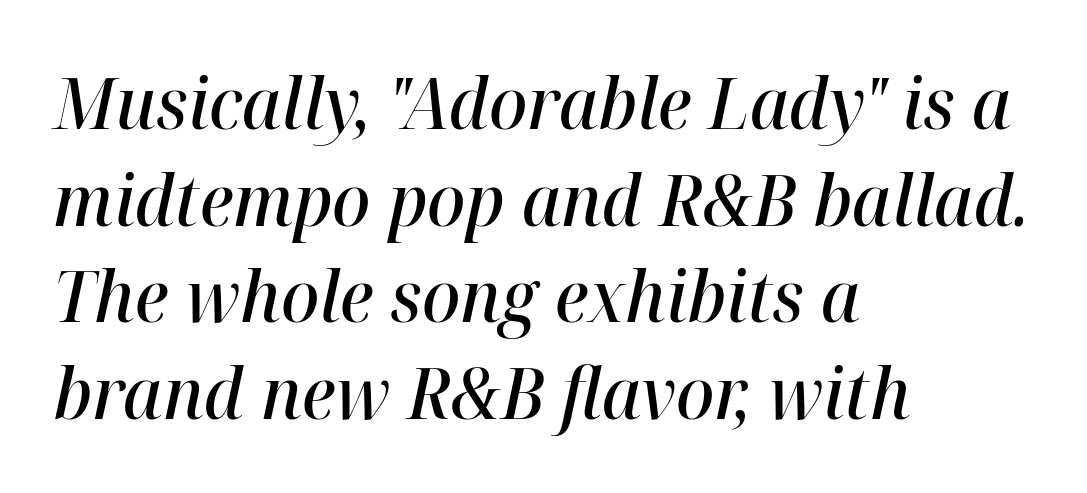
{"italic": "yes", "lean": "right", "slant_degrees": 12, "bold": "semi", "weight": "semibold", "width": "normal", "stroke_contrast": "high", "x_height": "medium", "monospaced": "no", "underline": "no", "align": "left", "line_spacing": "normal", "line_spacing_ratio": 1.36, "letter_spacing": "normal", "letter_spacing_em": 0.0, "glyph_px": 71}
